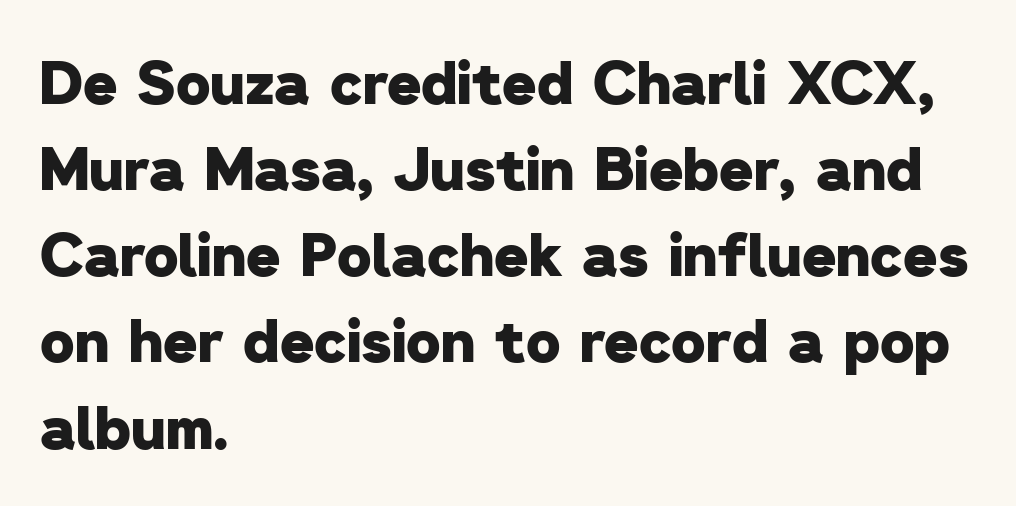
{"serif": "no", "bold": "yes", "weight": "heavy", "width": "normal", "stroke_contrast": "low", "x_height": "medium", "monospaced": "no", "underline": "no", "align": "left", "line_spacing": "normal", "line_spacing_ratio": 1.46, "letter_spacing": "normal", "letter_spacing_em": 0.0, "glyph_px": 59}
